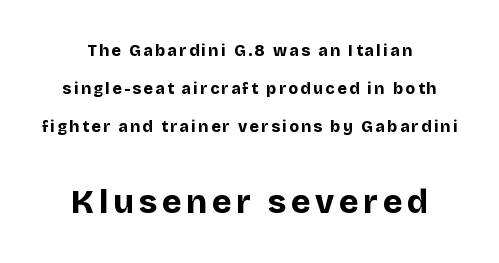
Plain, unruled lines of type. Set as a true bold cut, around the 700 mark. The passage shown stacks its lines with a broad gap. The type sits square on the baseline with zero lean. These two chunks differ in scale, with the bottom chunk taking the larger measure. The rendering uses natural spacing where letterforms have individual widths.
